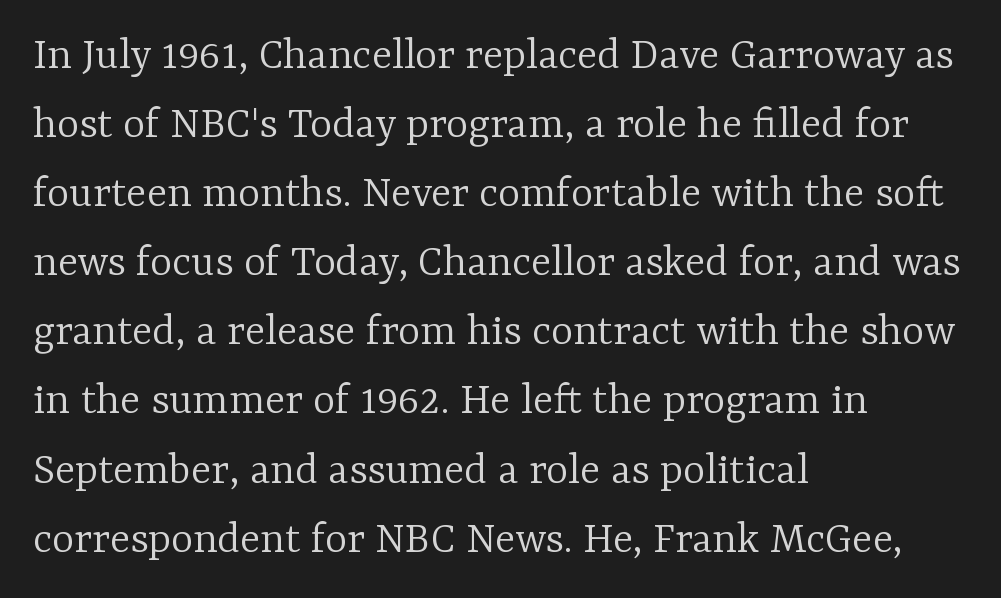
{"serif": "yes", "italic": "no", "bold": "no", "weight": "light", "width": "normal", "stroke_contrast": "low", "x_height": "medium", "monospaced": "no", "underline": "no", "align": "left", "line_spacing": "normal", "line_spacing_ratio": 1.47, "letter_spacing": "normal", "letter_spacing_em": 0.0, "glyph_px": 47}
